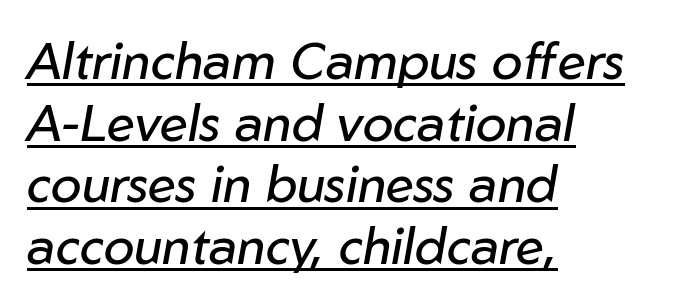
Q: Is the text bold? A: No.
Q: Is the text italic (slanted)? A: Yes, it leans right by about 10 degrees.
Q: Is the text underlined? A: Yes.
Q: How is the paragraph aligned? A: Left-aligned.
Q: Is the spacing between letters normal or unusually wide? A: Normal.
Q: Width (condensed, normal, or wide)? A: Normal.
Q: Stroke contrast? A: Low.
Q: x-height? A: Medium.
Q: Monospaced? A: No.
